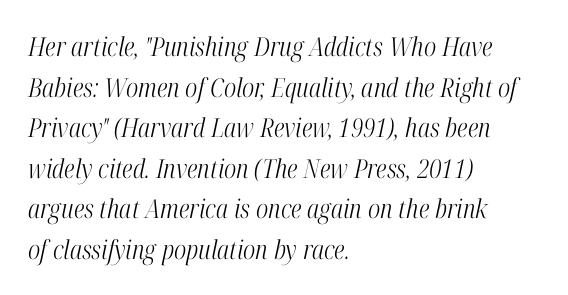
Q: Is the text bold? A: No.
Q: Is the text italic (slanted)? A: Yes, it leans right by about 12 degrees.
Q: Is the text underlined? A: No.
Q: How is the paragraph aligned? A: Left-aligned.
Q: Is the spacing between letters normal or unusually wide? A: Normal.
Q: Is the spacing between lines tight, normal or loose? A: Normal.
